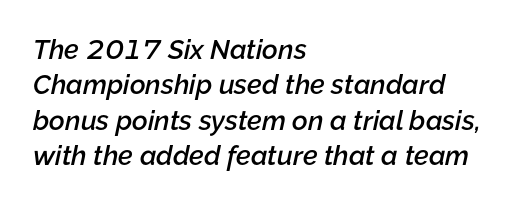
The image shows 27 px text type, italic (leaning right); set left-aligned, normal line spacing (1.31x), normal letter spacing, not underlined.
